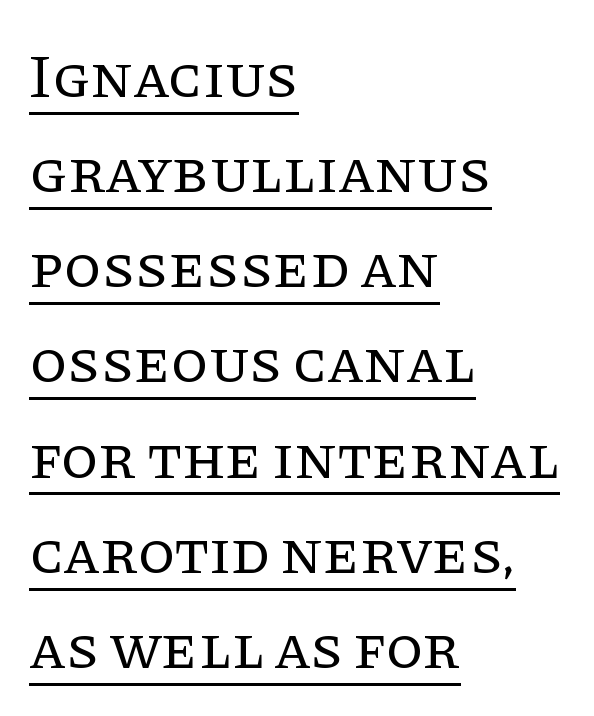
{"serif": "yes", "italic": "no", "bold": "no", "weight": "regular", "width": "normal", "stroke_contrast": "low", "x_height": "large", "monospaced": "no", "underline": "yes", "align": "left", "line_spacing": "normal", "line_spacing_ratio": 1.56, "letter_spacing": "normal", "letter_spacing_em": 0.0, "glyph_px": 61}
